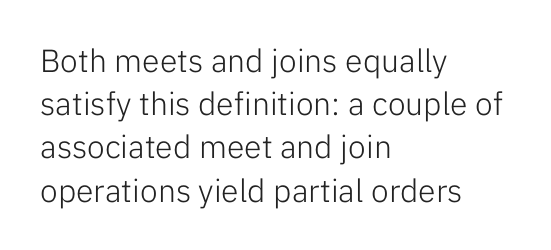
Q: Is the text bold? A: No.
Q: Is the text italic (slanted)? A: No, it is upright.
Q: Is the typeface a serif or a sans-serif typeface? A: Sans-serif.
Q: Is the text underlined? A: No.
Q: How is the paragraph aligned? A: Left-aligned.
Q: Is the spacing between letters normal or unusually wide? A: Normal.
Q: Is the spacing between lines tight, normal or loose? A: Normal.
Q: Width (condensed, normal, or wide)? A: Normal.
Q: Stroke contrast? A: Low.
Q: x-height? A: Medium.
Q: Monospaced? A: No.
